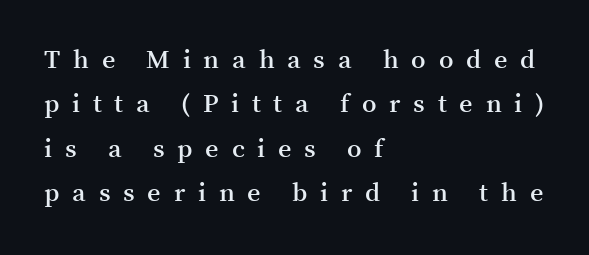
There is plenty of visible air inserted between adjacent glyphs. Notice how the passage keeps a crisp vertical edge on the left only. Unmarked baselines from the first word to the last. Students, this is semibold: more ink than regular, less than bold. Posture: vertical.
